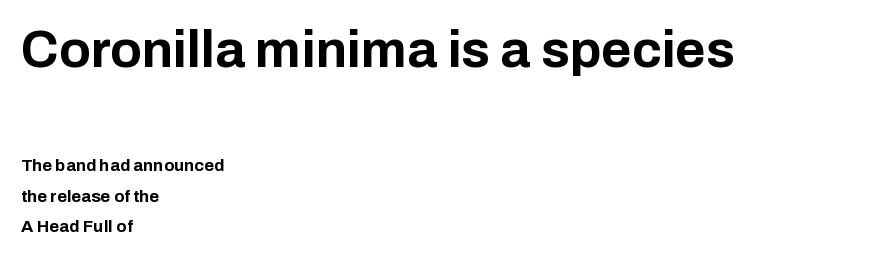
{"serif": "no", "italic": "no", "bold": "yes", "weight": "bold", "width": "normal", "stroke_contrast": "low", "x_height": "medium", "monospaced": "no", "underline": "no", "align": "left", "line_spacing_ratio": 1.8, "letter_spacing": "normal", "letter_spacing_em": 0.0, "larger_block": "first", "size_ratio": 3.06, "glyph_px": 52}
